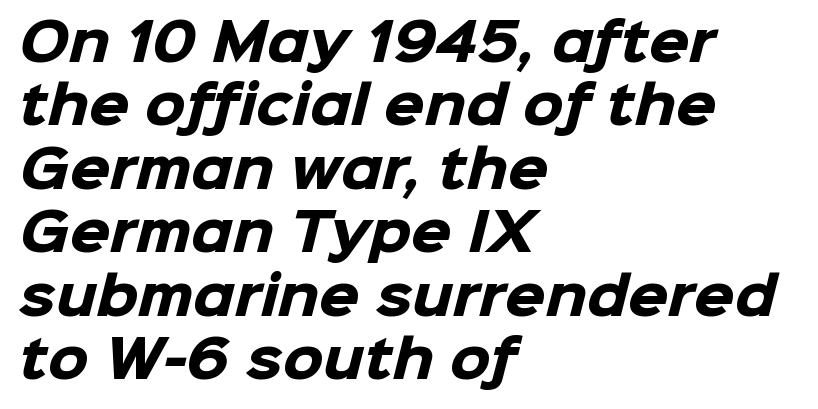
Q: Is the text bold? A: Yes.
Q: Is the typeface a serif or a sans-serif typeface? A: Sans-serif.
Q: Is the text underlined? A: No.
Q: How is the paragraph aligned? A: Left-aligned.
Q: Is the spacing between letters normal or unusually wide? A: Normal.
Q: Width (condensed, normal, or wide)? A: Normal.
Q: Stroke contrast? A: Low.
Q: x-height? A: Medium.
Q: Monospaced? A: No.
